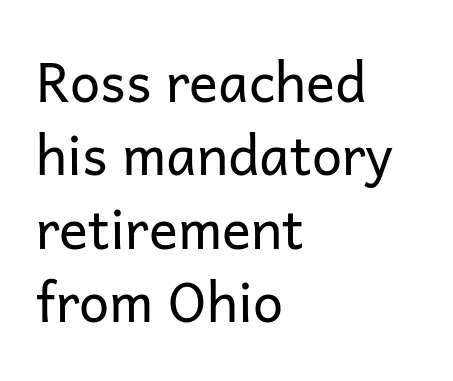
{"serif": "no", "italic": "no", "bold": "no", "weight": "regular", "width": "normal", "stroke_contrast": "low", "x_height": "medium", "monospaced": "no", "underline": "no", "align": "left", "line_spacing": "normal", "line_spacing_ratio": 1.36, "letter_spacing": "normal", "letter_spacing_em": 0.0, "glyph_px": 54}
